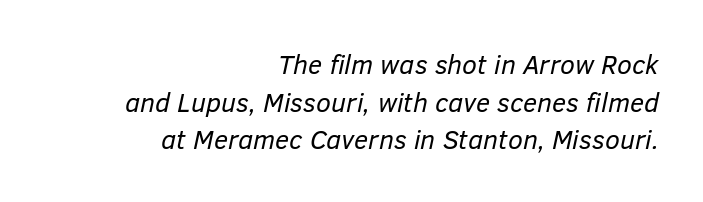
Notice how descenders clear the ascenders below comfortably — that's standard leading. Bold? No — there's no thickening of the strokes. Caption: standard tracking, unaltered. All the whitespace from short lines collects on the left. The letters are slanted; this is an italic face.
